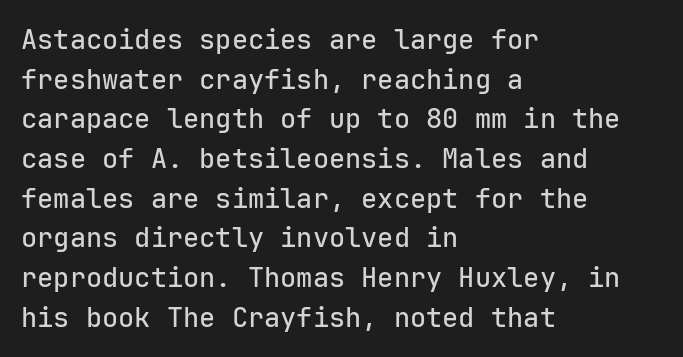
{"italic": "no", "underline": "no", "align": "left", "line_spacing": "normal", "line_spacing_ratio": 1.47, "letter_spacing": "normal", "letter_spacing_em": 0.0, "glyph_px": 27}
